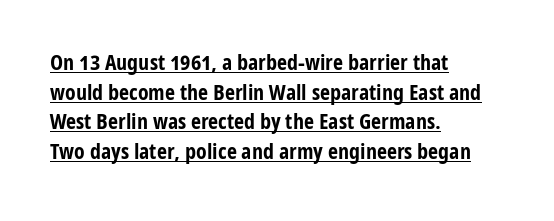
{"italic": "no", "bold": "yes", "underline": "yes", "align": "left", "line_spacing": "normal", "line_spacing_ratio": 1.35, "letter_spacing": "normal", "letter_spacing_em": 0.0, "glyph_px": 22}
